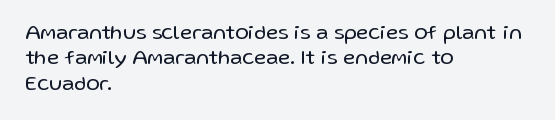
A bare baseline throughout the passage. Line beginnings align vertically; line endings do not. This sample uses plain, unmodified letter spacing. Posture: straight, roman, zero tilt. Is this a heavy cut? Hardly; it is regular or lighter.
